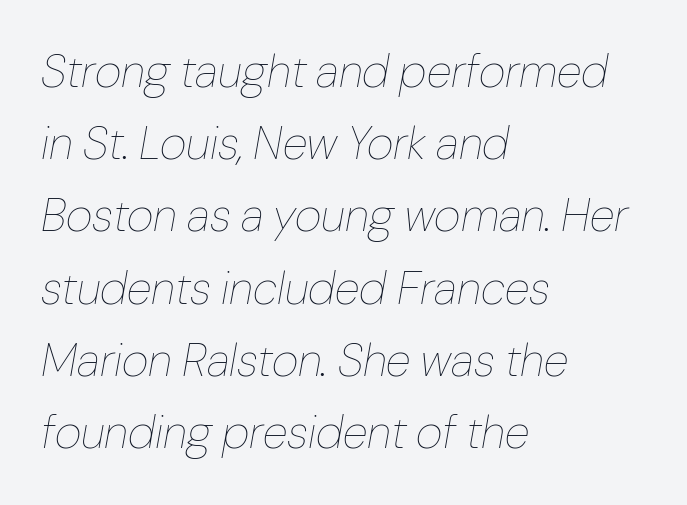
Q: Is the text bold? A: No.
Q: Is the text italic (slanted)? A: Yes, it leans right by about 10 degrees.
Q: Is the text underlined? A: No.
Q: How is the paragraph aligned? A: Left-aligned.
Q: Is the spacing between letters normal or unusually wide? A: Normal.
Q: Is the spacing between lines tight, normal or loose? A: Normal.
Q: Width (condensed, normal, or wide)? A: Normal.
Q: Stroke contrast? A: Low.
Q: x-height? A: Medium.
Q: Monospaced? A: No.
